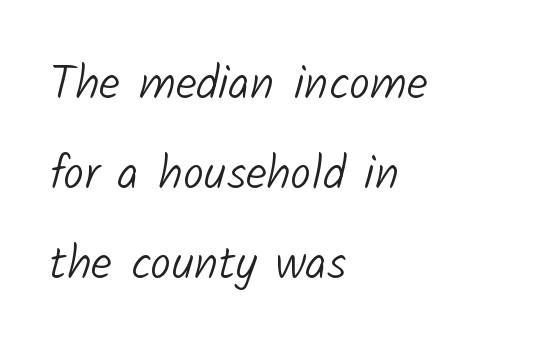
Q: Is the text bold? A: No.
Q: Is the typeface a serif or a sans-serif typeface? A: Sans-serif.
Q: Is the text underlined? A: No.
Q: How is the paragraph aligned? A: Left-aligned.
Q: Is the spacing between letters normal or unusually wide? A: Normal.
Q: Is the spacing between lines tight, normal or loose? A: Loose.
Q: Width (condensed, normal, or wide)? A: Normal.
Q: Stroke contrast? A: Low.
Q: x-height? A: Medium.
Q: Monospaced? A: No.
